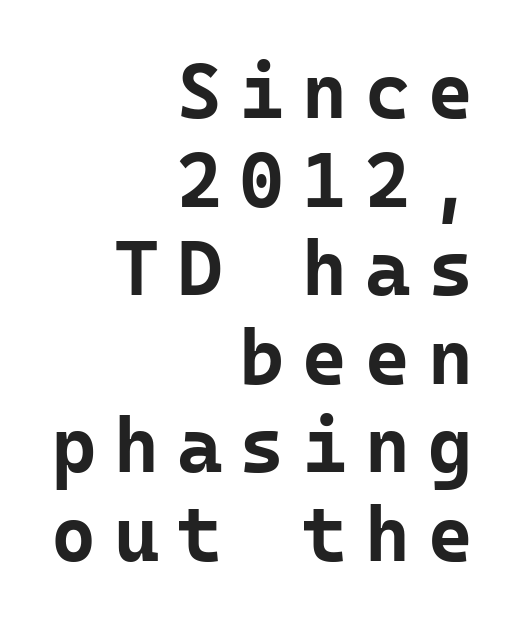
{"serif": "no", "italic": "no", "bold": "yes", "weight": "bold", "width": "normal", "stroke_contrast": "low", "x_height": "medium", "monospaced": "yes", "underline": "no", "align": "right", "line_spacing": "tight", "line_spacing_ratio": 1.15, "letter_spacing": "wide", "letter_spacing_em": 0.23, "glyph_px": 77}
